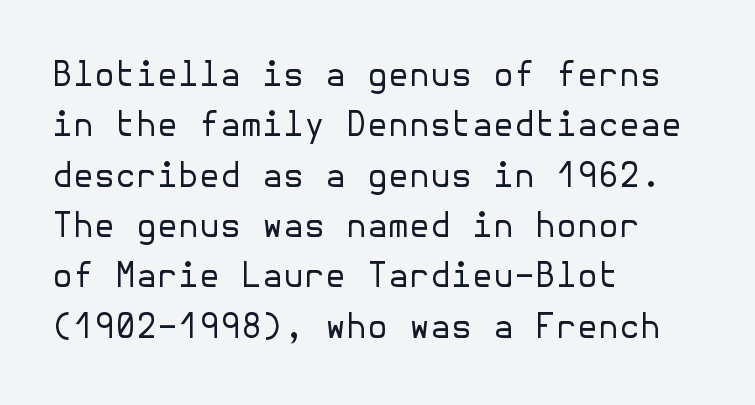
Descenders hang freely into open space. The glyphs in this specimen are sans serif. Line spacing here is normal. All the whitespace from short lines collects on the right.
